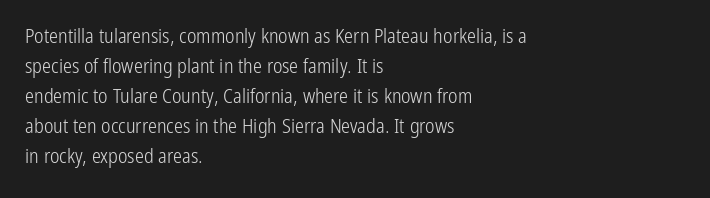
{"italic": "no", "bold": "no", "underline": "no", "align": "left", "line_spacing": "normal", "line_spacing_ratio": 1.5, "letter_spacing": "normal", "letter_spacing_em": 0.0, "glyph_px": 20}
